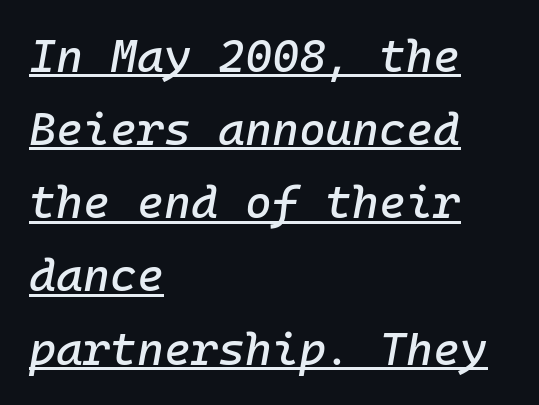
The image shows 46 px text type, italic (leaning right), monospaced; set left-aligned, normal line spacing (1.59x), normal letter spacing, underlined; low stroke contrast and a medium x-height.
